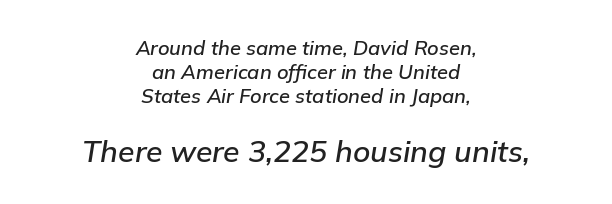
The image shows 30 px semibold type, italic (leaning right); set centered, line spacing 1.21x, normal letter spacing, not underlined; the second (bottom) block is 1.5x larger; low stroke contrast and a medium x-height.
